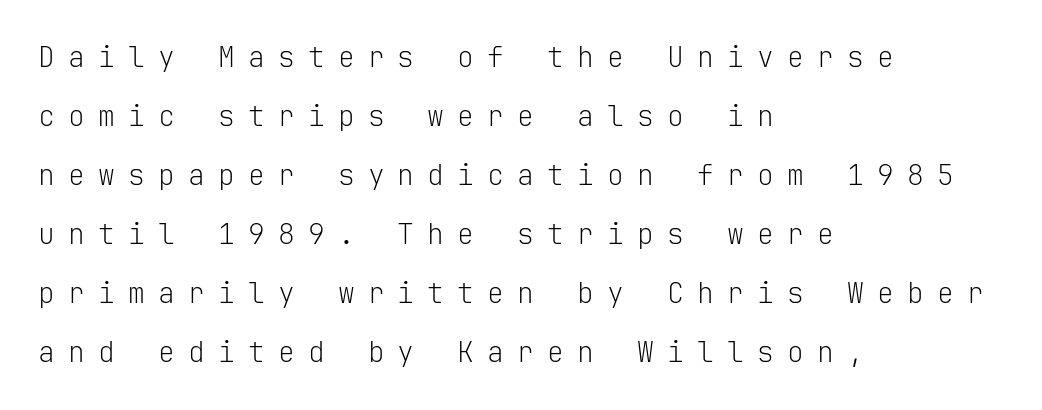
A typesetter would call this monospace, since all characters share one set width. The designer went with a sans here, leaving each stem footless. The paragraph shown leans on its left margin. Successive baselines arrive slowly, with a big drop between each.
